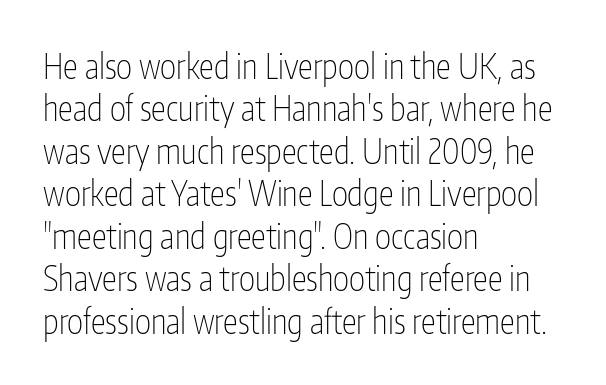
Q: Is the text bold? A: No.
Q: Is the text italic (slanted)? A: No, it is upright.
Q: Is the typeface a serif or a sans-serif typeface? A: Sans-serif.
Q: Is the text underlined? A: No.
Q: How is the paragraph aligned? A: Left-aligned.
Q: Is the spacing between letters normal or unusually wide? A: Normal.
Q: Is the spacing between lines tight, normal or loose? A: Normal.
Q: Width (condensed, normal, or wide)? A: Condensed.
Q: Stroke contrast? A: Low.
Q: x-height? A: Medium.
Q: Monospaced? A: No.
